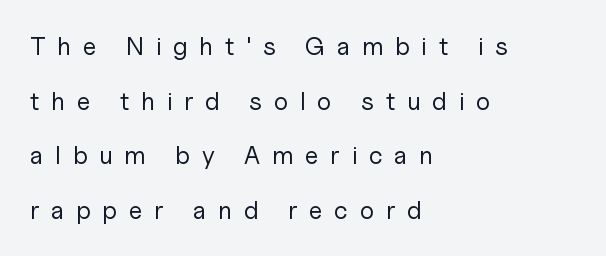
Each line starts at the same left margin while the right side varies. No heavy texture on the line: the type isn't bold. What stands out about the letter spacing? Its width — letters are far apart. Anything drawn beneath the words? Only blank space. This is roman type, the default non-slanted kind. The vertical gap from one line to the next is large.
